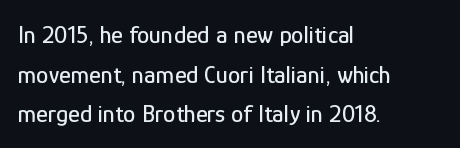
{"italic": "no", "underline": "no", "align": "left", "line_spacing": "normal", "line_spacing_ratio": 1.59, "letter_spacing": "normal", "letter_spacing_em": 0.0, "glyph_px": 25}
